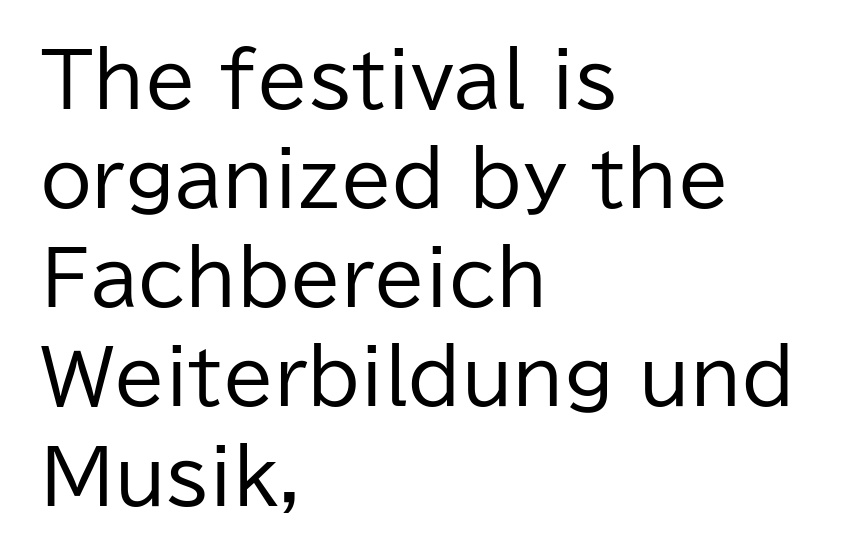
{"serif": "no", "italic": "no", "bold": "no", "weight": "regular", "width": "normal", "stroke_contrast": "low", "x_height": "medium", "monospaced": "no", "underline": "no", "align": "left", "line_spacing": "normal", "line_spacing_ratio": 1.34, "letter_spacing": "normal", "letter_spacing_em": 0.0, "glyph_px": 74}
